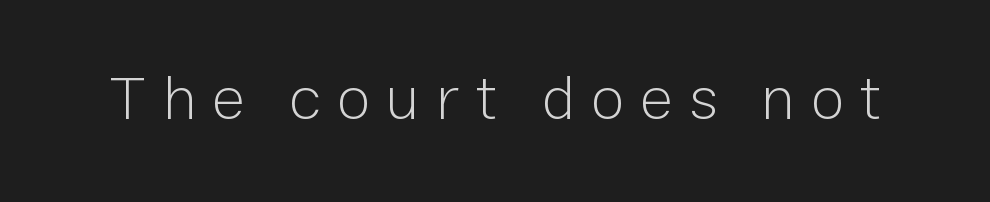
The image shows 62 px light sans-serif type, upright; set unusually wide letter spacing (+0.25 em), not underlined; low stroke contrast and a medium x-height.
